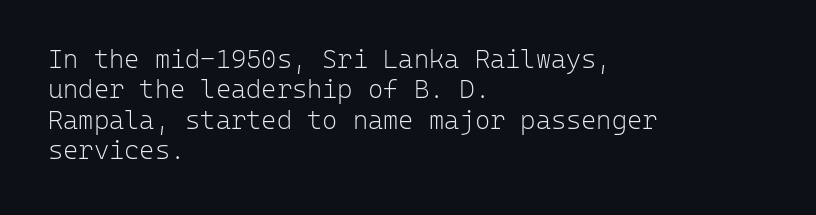
Do the letters lean? They stand straight. Does the copy run flush right? No — it runs flush left. The cut favours lightness, reaching ordinary text weight at its darkest. The horizontal fit of the characters is conventional and even. Check under the words: just untouched page.
